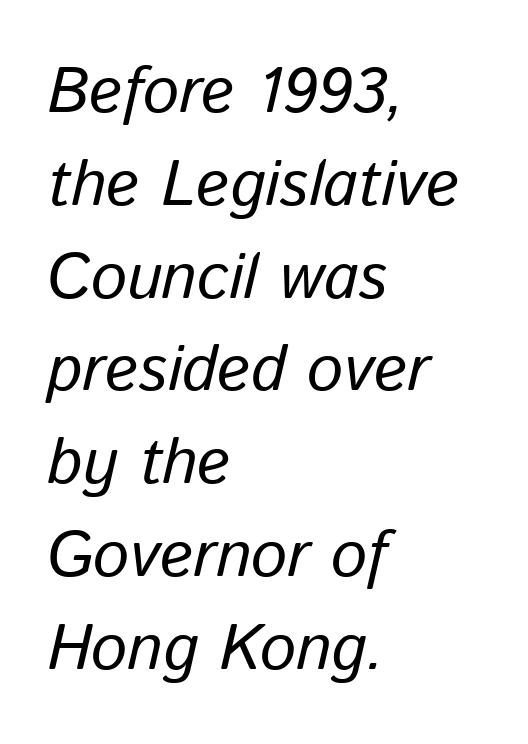
The horizontal fit of the characters is conventional and even. The rendering anchors every line to the left-hand side. Any mark beneath the type? The region is blank. The rows are spaced the way most documents space them. Rendered with sloped, italic letterforms. A typesetter would call this proportional, since set widths differ per character.
